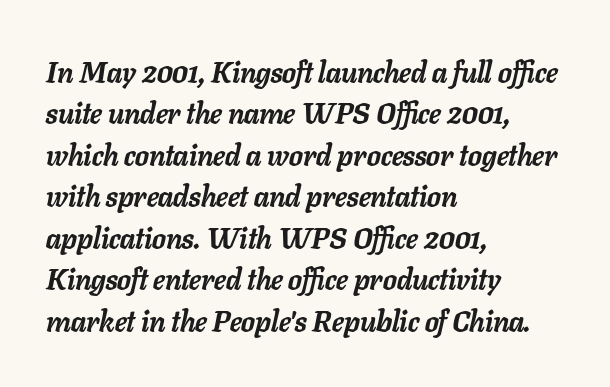
Q: Is the text bold? A: Yes.
Q: Is the text italic (slanted)? A: Yes, it leans right by about 11 degrees.
Q: Is the text underlined? A: No.
Q: How is the paragraph aligned? A: Left-aligned.
Q: Is the spacing between letters normal or unusually wide? A: Normal.
Q: Is the spacing between lines tight, normal or loose? A: Normal.
Q: Width (condensed, normal, or wide)? A: Normal.
Q: Stroke contrast? A: Low.
Q: x-height? A: Medium.
Q: Monospaced? A: No.
